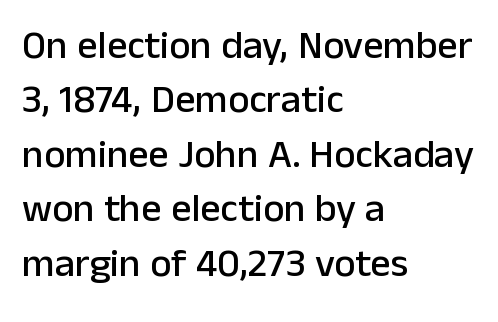
{"serif": "no", "italic": "no", "width": "normal", "stroke_contrast": "low", "x_height": "medium", "monospaced": "no", "underline": "no", "align": "left", "line_spacing": "normal", "line_spacing_ratio": 1.36, "letter_spacing": "normal", "letter_spacing_em": 0.0, "glyph_px": 40}
